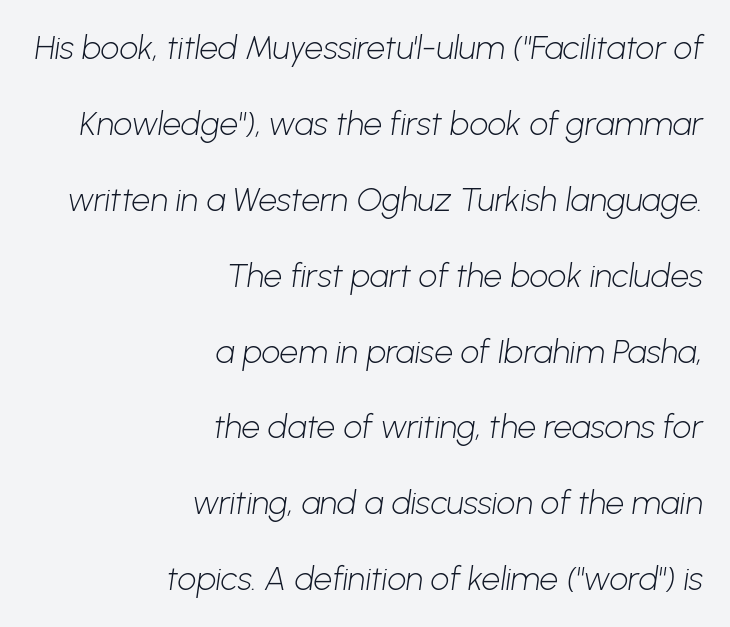
The image shows 33 px light sans-serif type; set right-aligned, loose line spacing (2.3x), normal letter spacing, not underlined; low stroke contrast and a medium x-height.
